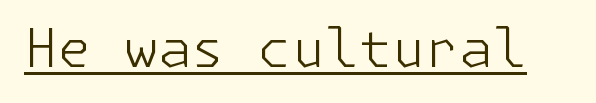
The image shows 54 px light sans-serif type, upright; set normal letter spacing, underlined; low stroke contrast and a medium x-height.
